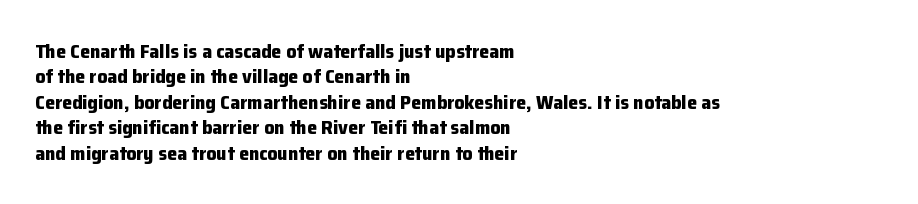
Q: Is the text bold? A: Yes.
Q: Is the text italic (slanted)? A: No, it is upright.
Q: Is the text underlined? A: No.
Q: How is the paragraph aligned? A: Left-aligned.
Q: Is the spacing between letters normal or unusually wide? A: Normal.
Q: Is the spacing between lines tight, normal or loose? A: Normal.
